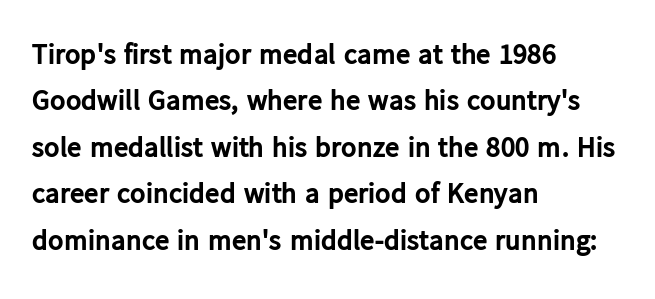
{"serif": "no", "italic": "no", "bold": "yes", "weight": "bold", "width": "normal", "stroke_contrast": "low", "x_height": "medium", "monospaced": "no", "underline": "no", "align": "left", "line_spacing": "normal", "line_spacing_ratio": 1.6, "letter_spacing": "normal", "letter_spacing_em": 0.0, "glyph_px": 29}
